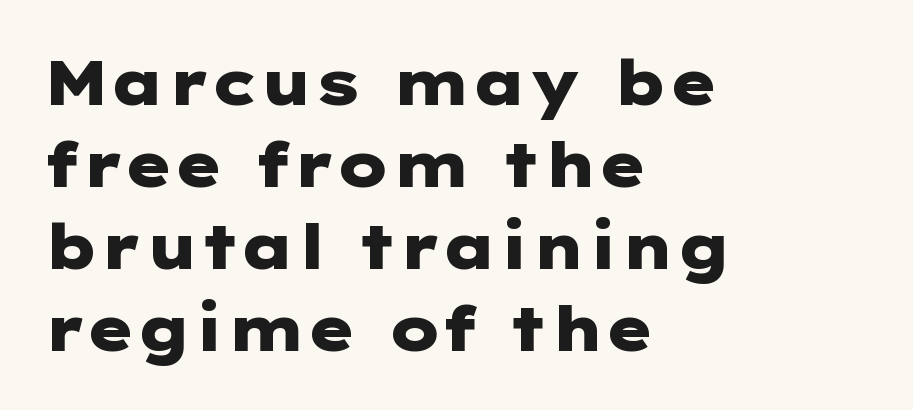
Q: Is the text bold? A: Yes.
Q: Is the text italic (slanted)? A: No, it is upright.
Q: Is the typeface a serif or a sans-serif typeface? A: Sans-serif.
Q: Is the text underlined? A: No.
Q: How is the paragraph aligned? A: Left-aligned.
Q: Is the spacing between letters normal or unusually wide? A: Normal.
Q: Is the spacing between lines tight, normal or loose? A: Normal.
Q: Width (condensed, normal, or wide)? A: Wide.
Q: Stroke contrast? A: Low.
Q: x-height? A: Medium.
